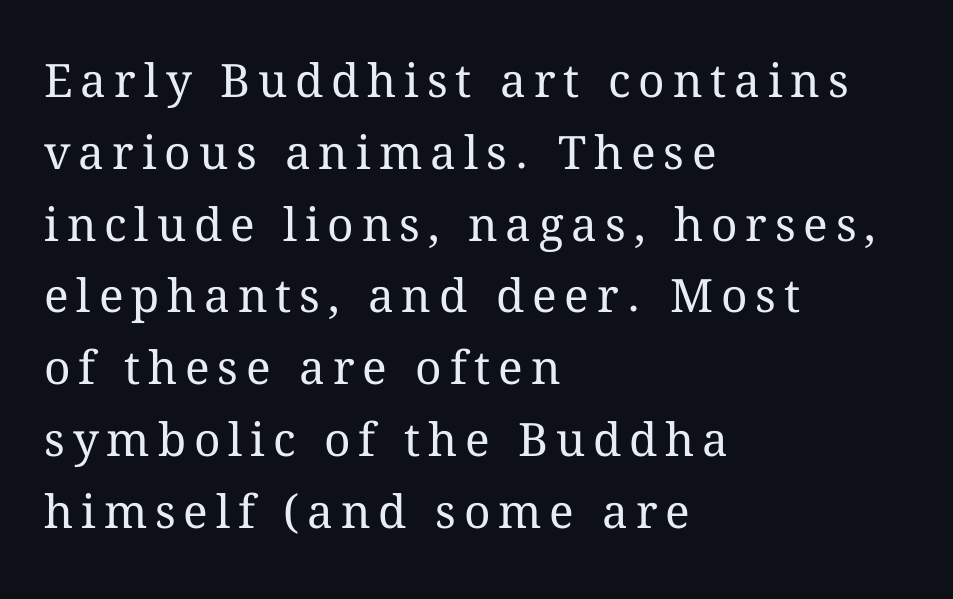
The words here are not underlined. A quiet, ordinary-to-light weight characterises the typeface. Which margin do the lines hug? The left one — the right edge is uneven. The rendering uses a moderate line-height, typical for paragraphs. Upright lettering throughout. The rendering uses natural spacing where letterforms have individual widths.
